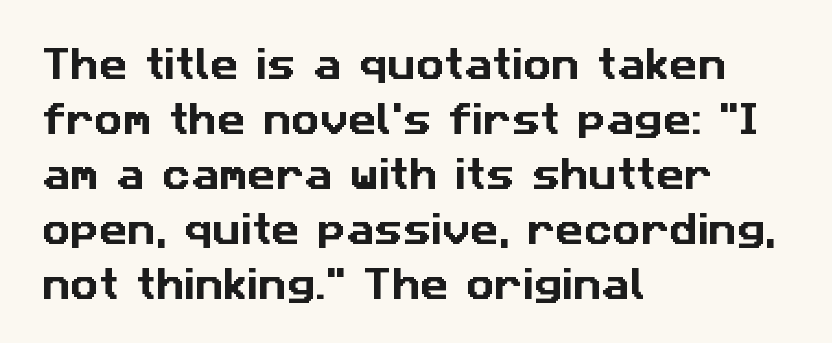
Q: Is the typeface a serif or a sans-serif typeface? A: Sans-serif.
Q: Is the text underlined? A: No.
Q: How is the paragraph aligned? A: Left-aligned.
Q: Is the spacing between letters normal or unusually wide? A: Normal.
Q: Is the spacing between lines tight, normal or loose? A: Normal.
Q: Width (condensed, normal, or wide)? A: Normal.
Q: Stroke contrast? A: Low.
Q: x-height? A: Medium.
Q: Monospaced? A: No.
